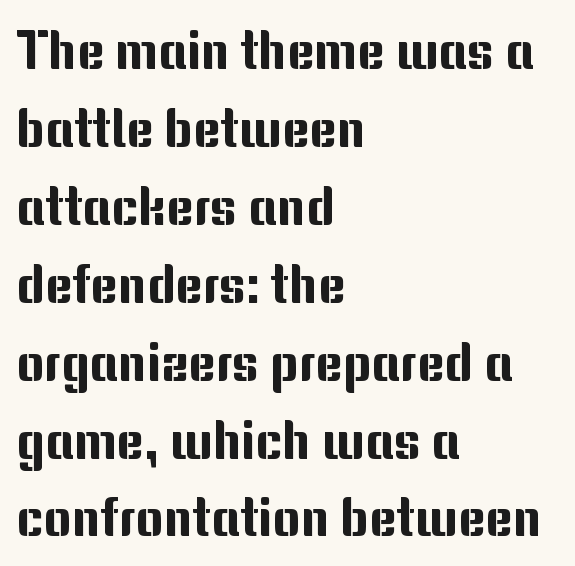
The image shows 53 px sans-serif type, upright; set left-aligned, normal line spacing (1.47x), normal letter spacing, not underlined; medium stroke contrast and a medium x-height.
